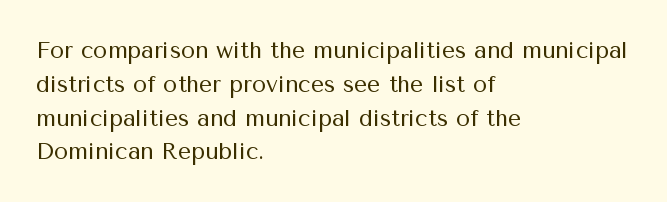
Q: Is the text bold? A: No.
Q: Is the text italic (slanted)? A: No, it is upright.
Q: Is the text underlined? A: No.
Q: How is the paragraph aligned? A: Left-aligned.
Q: Is the spacing between letters normal or unusually wide? A: Normal.
Q: Is the spacing between lines tight, normal or loose? A: Normal.
